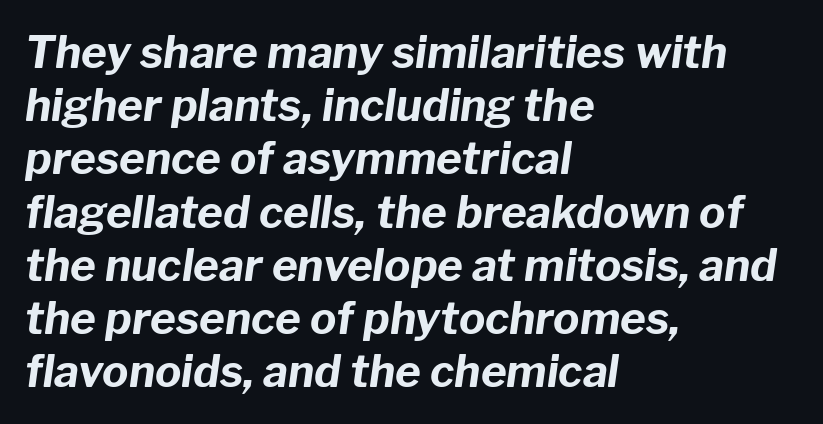
Q: Is the text bold? A: Yes.
Q: Is the text italic (slanted)? A: Yes, it leans right by about 8 degrees.
Q: Is the text underlined? A: No.
Q: How is the paragraph aligned? A: Left-aligned.
Q: Is the spacing between letters normal or unusually wide? A: Normal.
Q: Width (condensed, normal, or wide)? A: Normal.
Q: Stroke contrast? A: Low.
Q: x-height? A: Medium.
Q: Monospaced? A: No.
